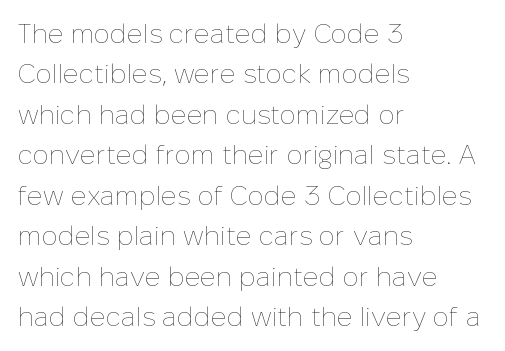
The passage shown stacks its lines at a standard gap. Students, note that the glyphs here touch the page at normal intervals. This reads as an unemphasized weight, regular at the heaviest. Typeset ragged right — the left edge is the straight one. No italicization has been applied; the sample stays upright.
